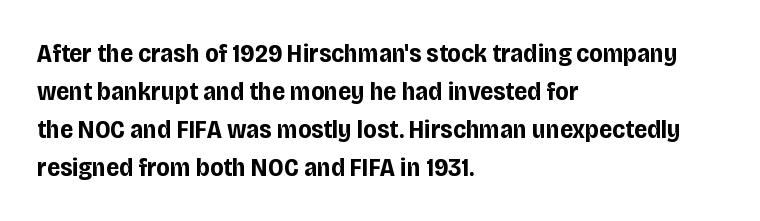
The image shows 26 px bold type, upright; set left-aligned, normal line spacing (1.46x), normal letter spacing, not underlined.
